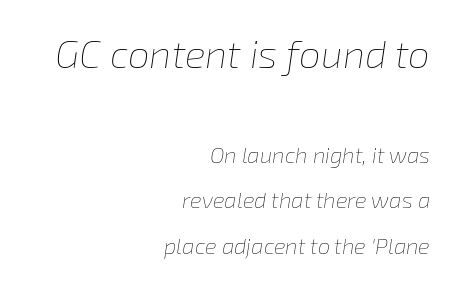
{"italic": "yes", "lean": "right", "slant_degrees": 8, "bold": "no", "weight": "thin", "width": "normal", "stroke_contrast": "low", "x_height": "medium", "monospaced": "no", "underline": "no", "align": "right", "line_spacing": "loose", "line_spacing_ratio": 2.07, "letter_spacing": "normal", "letter_spacing_em": 0.0, "larger_block": "first", "size_ratio": 1.77, "glyph_px": 39}
